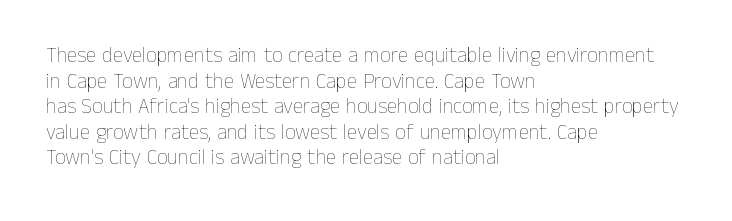
{"italic": "no", "bold": "no", "underline": "no", "align": "left", "line_spacing_ratio": 1.22, "letter_spacing": "normal", "letter_spacing_em": 0.0, "glyph_px": 21}
